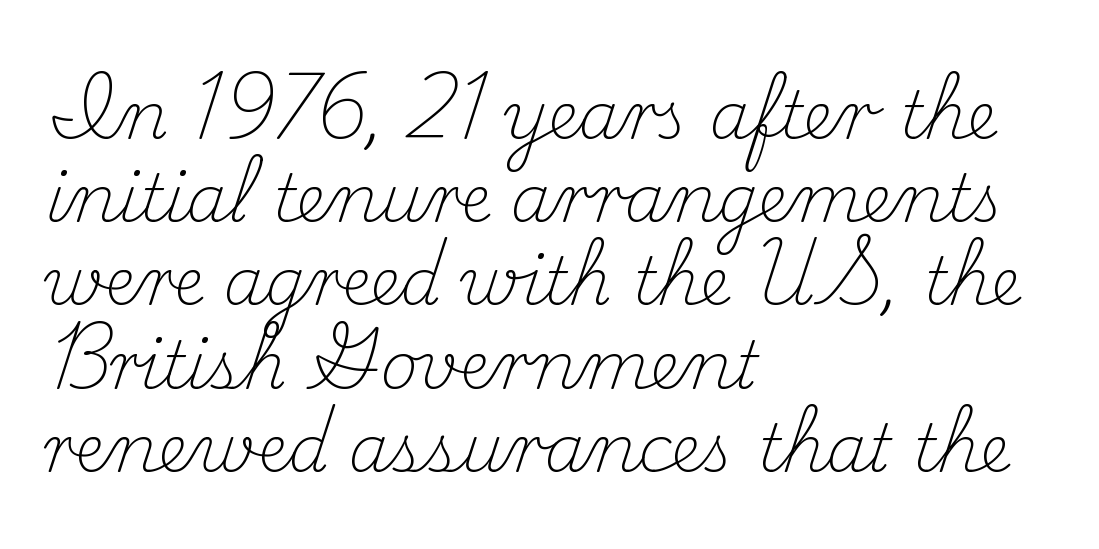
{"serif": "yes", "bold": "no", "weight": "light", "width": "normal", "stroke_contrast": "medium", "x_height": "small", "monospaced": "no", "underline": "no", "align": "left", "line_spacing": "normal", "line_spacing_ratio": 1.28, "letter_spacing": "normal", "letter_spacing_em": 0.0, "glyph_px": 65}
